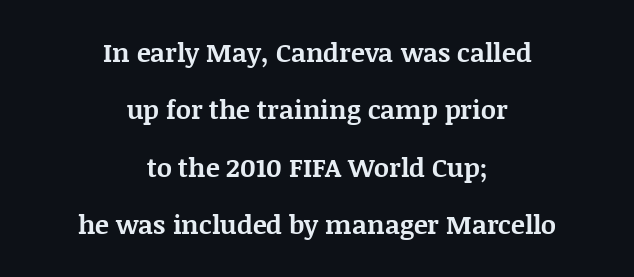
This rendering uses center alignment, leaving both contours irregular but symmetric. Compared with an ordinary text face, these strokes are far heavier — a full bold. Nope, not italic — everything's standing straight. The strip under each line holds only bare page.
